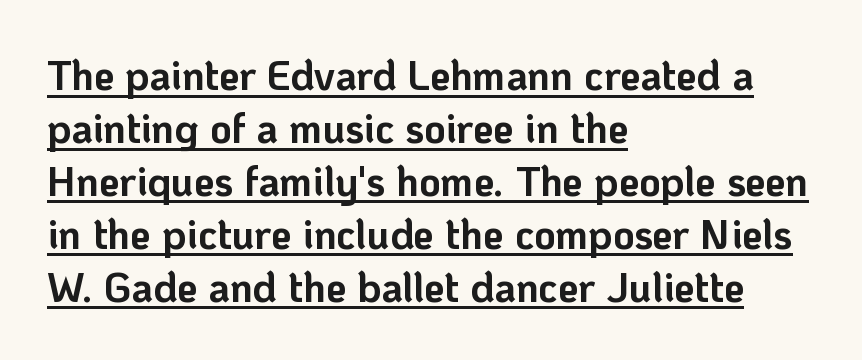
The image shows 41 px bold sans-serif type, upright; set left-aligned, normal line spacing (1.29x), normal letter spacing, underlined; low stroke contrast and a medium x-height.
